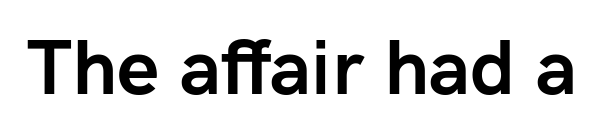
The image shows 76 px semibold sans-serif type, upright; set normal letter spacing, not underlined; low stroke contrast and a medium x-height.
